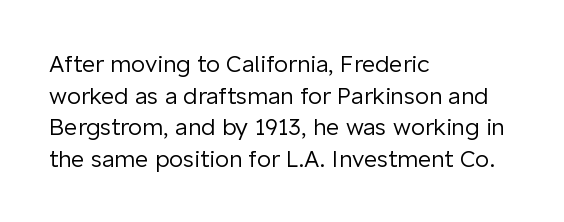
Q: Is the text bold? A: No.
Q: Is the text italic (slanted)? A: No, it is upright.
Q: Is the text underlined? A: No.
Q: How is the paragraph aligned? A: Left-aligned.
Q: Is the spacing between letters normal or unusually wide? A: Normal.
Q: Is the spacing between lines tight, normal or loose? A: Normal.
